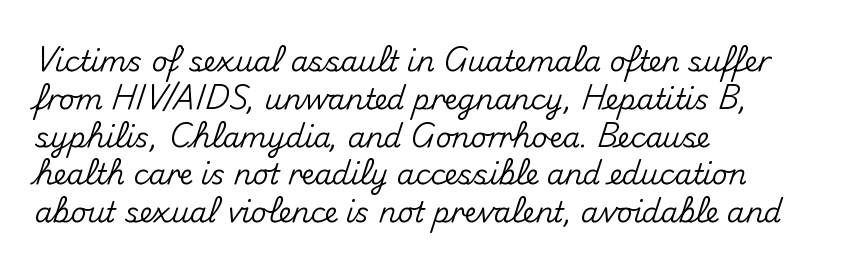
Q: Is the text italic (slanted)? A: Yes.
Q: Is the typeface a serif or a sans-serif typeface? A: Sans-serif.
Q: Is the text underlined? A: No.
Q: How is the paragraph aligned? A: Left-aligned.
Q: Is the spacing between letters normal or unusually wide? A: Normal.
Q: Is the spacing between lines tight, normal or loose? A: Normal.
Q: Width (condensed, normal, or wide)? A: Normal.
Q: Stroke contrast? A: Medium.
Q: x-height? A: Small.
Q: Monospaced? A: No.
